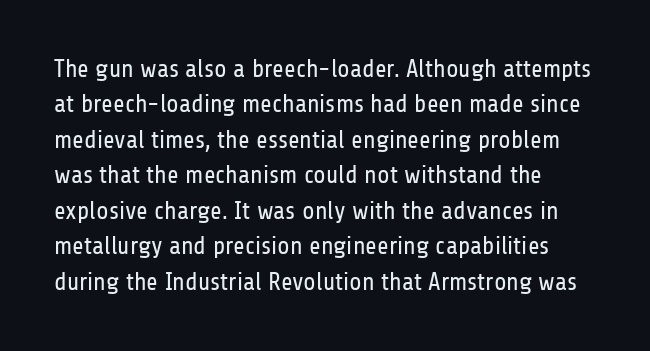
{"italic": "no", "bold": "no", "underline": "no", "line_spacing": "normal", "line_spacing_ratio": 1.42, "letter_spacing": "normal", "letter_spacing_em": 0.0, "glyph_px": 25}
